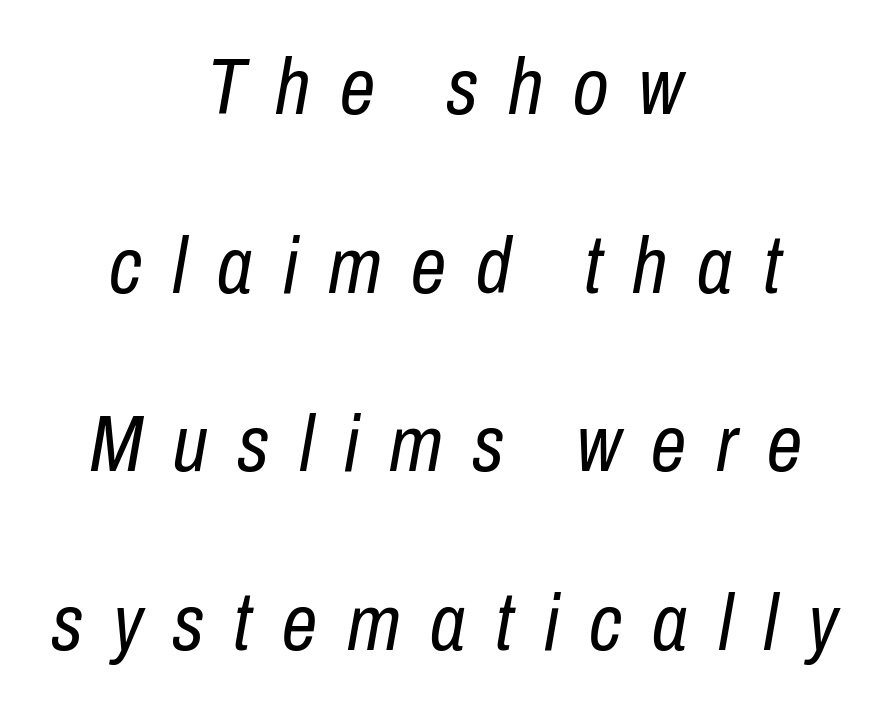
The strokes carry an ordinary text weight at most. If you measured baseline to baseline, you'd find a long distance. These lines are rendered in a variable-pitch font. The gaps between neighbouring characters are conspicuously large.
